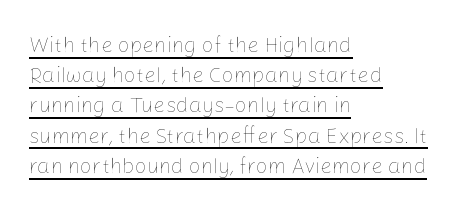
Q: Is the text bold? A: No.
Q: Is the text italic (slanted)? A: No, it is upright.
Q: Is the text underlined? A: Yes.
Q: How is the paragraph aligned? A: Left-aligned.
Q: Is the spacing between letters normal or unusually wide? A: Normal.
Q: Is the spacing between lines tight, normal or loose? A: Normal.
